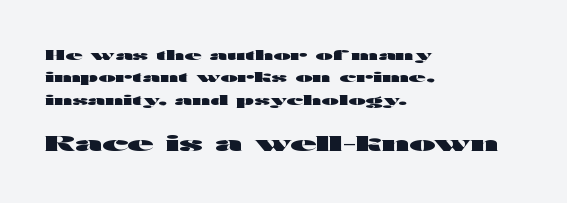
Successive baselines arrive at the customary interval. The setting favours the left margin, as ordinary paragraphs usually do. Students, this is bold: see how much ink each stroke carries. A clean baseline with only descenders dipping below it.
